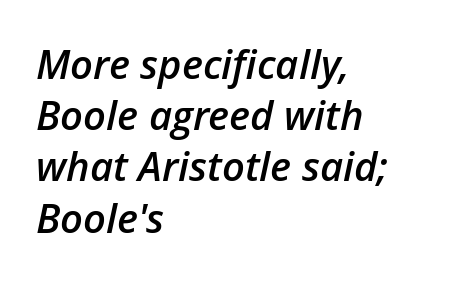
{"italic": "yes", "lean": "right", "slant_degrees": 12, "bold": "semi", "weight": "semibold", "width": "normal", "stroke_contrast": "low", "x_height": "medium", "monospaced": "no", "underline": "no", "align": "left", "line_spacing": "normal", "line_spacing_ratio": 1.28, "letter_spacing": "normal", "letter_spacing_em": 0.0, "glyph_px": 40}
